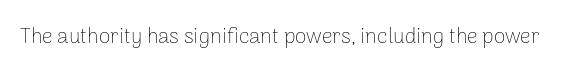
The passage shown is not underscored anywhere. The font's upright variant was chosen for this text. Stems here are at most as thick as an everyday book face. Observe the ordinary spacing: letters are neighbours, not strangers.
